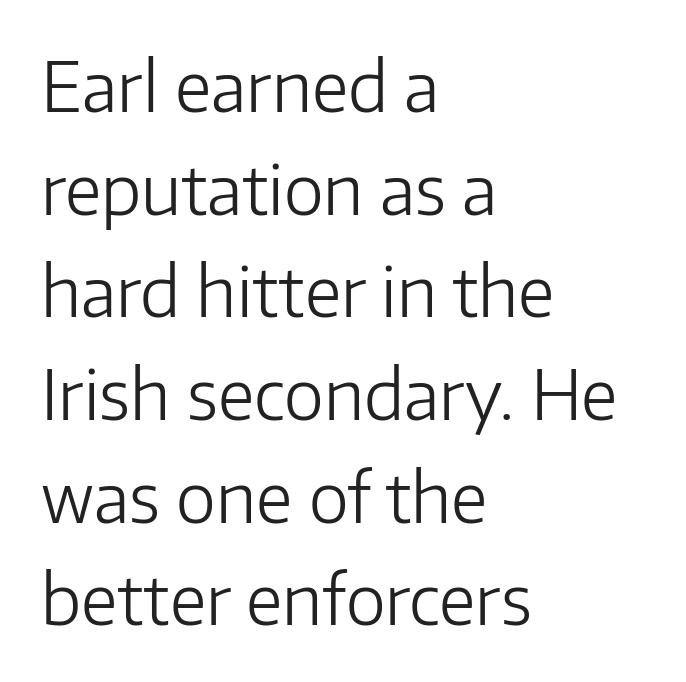
Look at the tracking — it's just the regular setting, nothing added. This sample uses an upright cut, with every glyph sitting square on the baseline. In CSS terms this would be text-align: left. Leading matches the norm, producing a regular column. Character widths vary here, with narrow letters taking less room than wide ones. Words float on clear page, feet unadorned.
